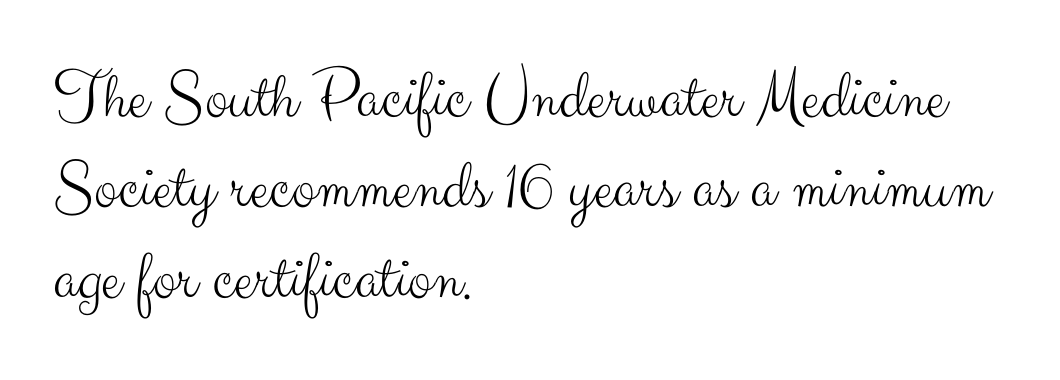
{"serif": "no", "bold": "no", "weight": "light", "width": "normal", "stroke_contrast": "medium", "x_height": "small", "monospaced": "no", "underline": "no", "align": "left", "line_spacing": "normal", "line_spacing_ratio": 1.29, "letter_spacing": "normal", "letter_spacing_em": 0.0, "glyph_px": 70}
